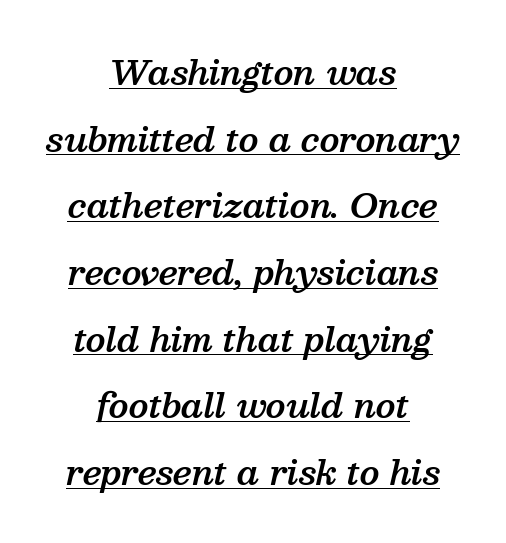
{"serif": "yes", "italic": "yes", "lean": "right", "slant_degrees": 13, "bold": "semi", "weight": "semibold", "width": "normal", "stroke_contrast": "medium", "x_height": "medium", "monospaced": "no", "underline": "yes", "align": "center", "line_spacing": "loose", "line_spacing_ratio": 2.02, "letter_spacing": "normal", "letter_spacing_em": 0.0, "glyph_px": 33}
